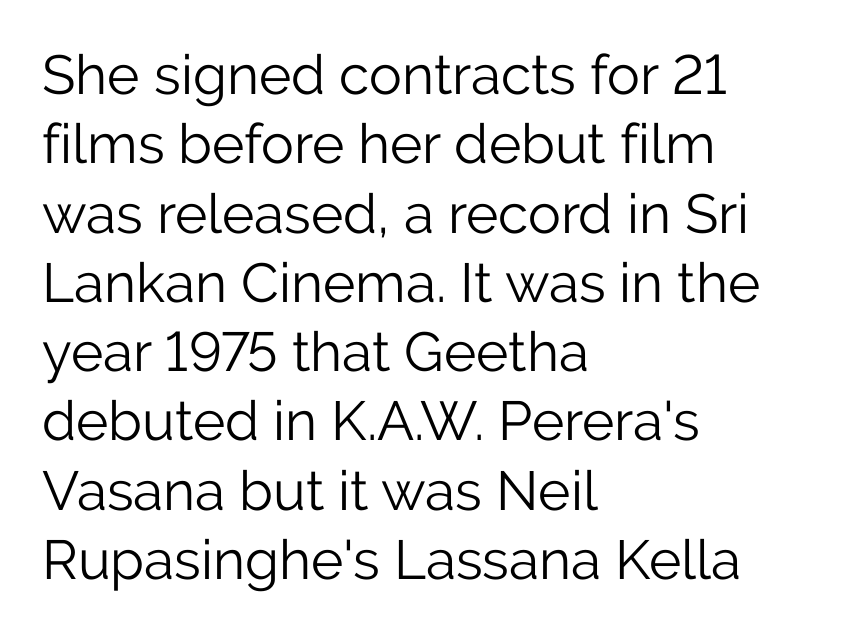
Q: Is the text bold? A: No.
Q: Is the text italic (slanted)? A: No, it is upright.
Q: Is the typeface a serif or a sans-serif typeface? A: Sans-serif.
Q: Is the text underlined? A: No.
Q: How is the paragraph aligned? A: Left-aligned.
Q: Is the spacing between letters normal or unusually wide? A: Normal.
Q: Is the spacing between lines tight, normal or loose? A: Normal.
Q: Width (condensed, normal, or wide)? A: Normal.
Q: Stroke contrast? A: Low.
Q: x-height? A: Medium.
Q: Monospaced? A: No.
